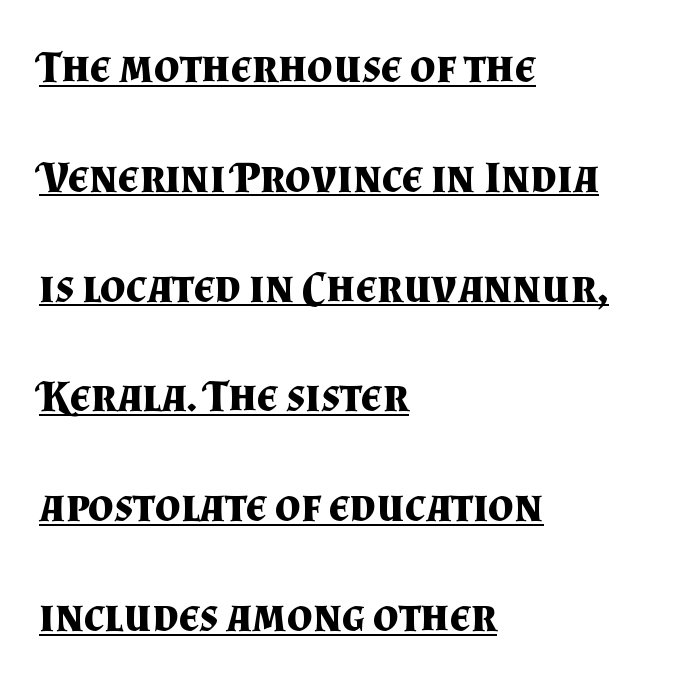
The image shows 45 px bold serif type, upright; set left-aligned, loose line spacing (2.44x), normal letter spacing, underlined; medium stroke contrast and a small x-height.
